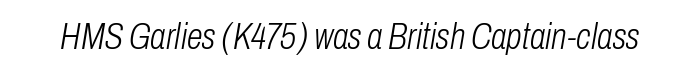
{"italic": "yes", "lean": "right", "slant_degrees": 10, "bold": "no", "weight": "light", "width": "condensed", "stroke_contrast": "low", "x_height": "medium", "monospaced": "no", "underline": "no", "letter_spacing": "normal", "letter_spacing_em": 0.0, "glyph_px": 36}
